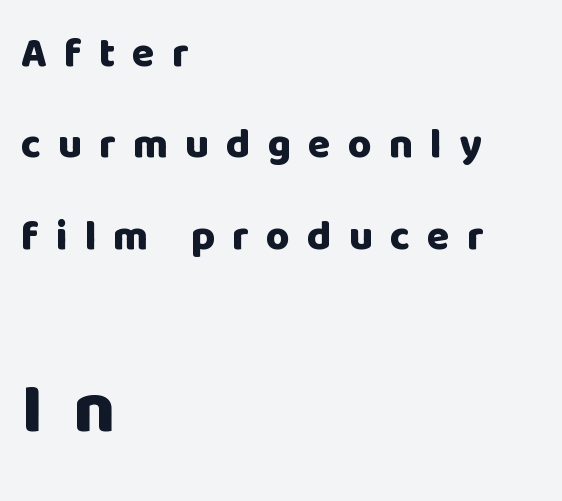
The image shows 72 px heavy sans-serif type, upright; set left-aligned, loose line spacing (2.23x), unusually wide letter spacing (+0.42 em), not underlined; the second (bottom) block is 1.76x larger; low stroke contrast and a large x-height.
